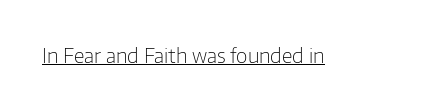
{"italic": "no", "bold": "no", "underline": "yes", "letter_spacing": "normal", "letter_spacing_em": 0.0, "glyph_px": 20}
